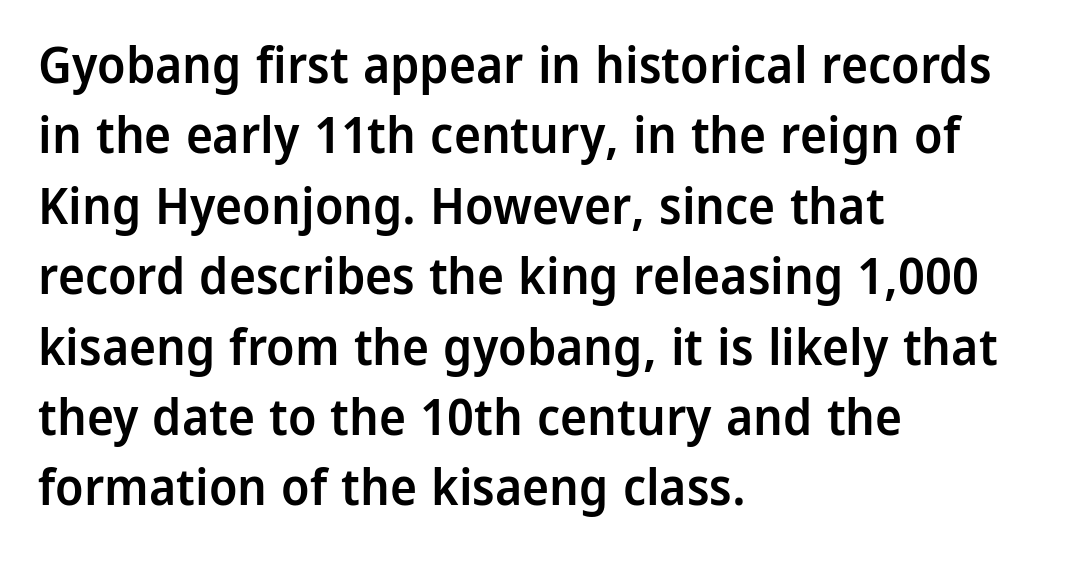
What's the leading like? Ordinary, nothing unusual. The type family on display is of the sans-serif kind. Caption: semibold face, moderately heavy strokes. Spacing verdict: proportional, widths tailored to each character. The typesetter chose a ragged-right arrangement here. The lettering stays uniformly vertical, giving the passage a roman look.
